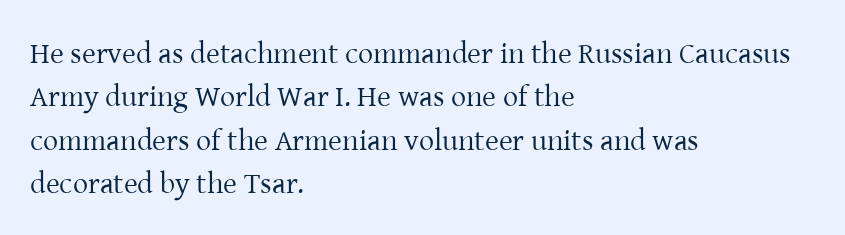
The image shows 30 px regular-weight serif type, upright; set left-aligned, normal line spacing (1.45x), normal letter spacing, not underlined; low stroke contrast and a medium x-height.
